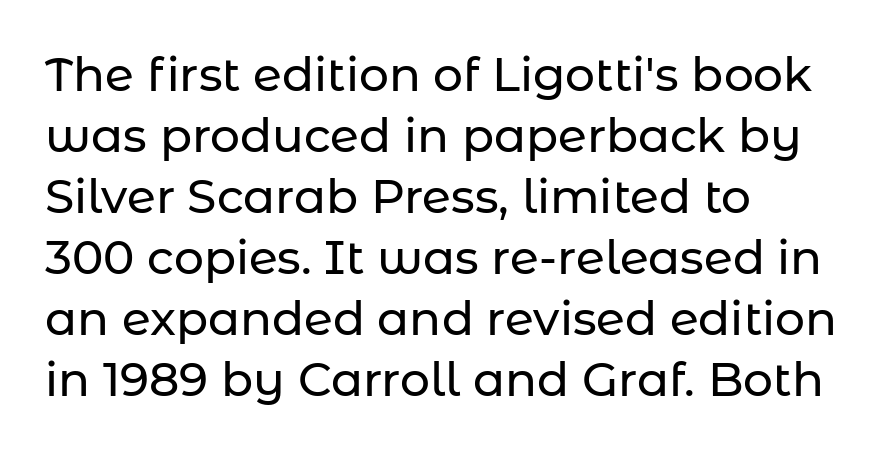
The image shows 47 px sans-serif type, upright; set left-aligned, normal line spacing (1.3x), normal letter spacing, not underlined; low stroke contrast and a medium x-height.
